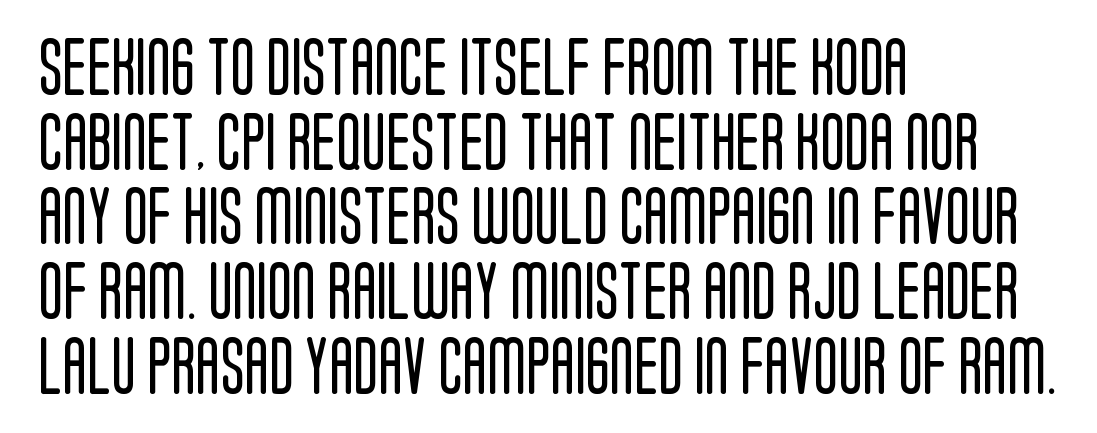
Q: Is the text bold? A: No.
Q: Is the text italic (slanted)? A: No, it is upright.
Q: Is the typeface a serif or a sans-serif typeface? A: Sans-serif.
Q: Is the text underlined? A: No.
Q: How is the paragraph aligned? A: Left-aligned.
Q: Is the spacing between letters normal or unusually wide? A: Normal.
Q: Is the spacing between lines tight, normal or loose? A: Normal.
Q: Width (condensed, normal, or wide)? A: Condensed.
Q: Stroke contrast? A: Low.
Q: x-height? A: Large.
Q: Monospaced? A: No.
